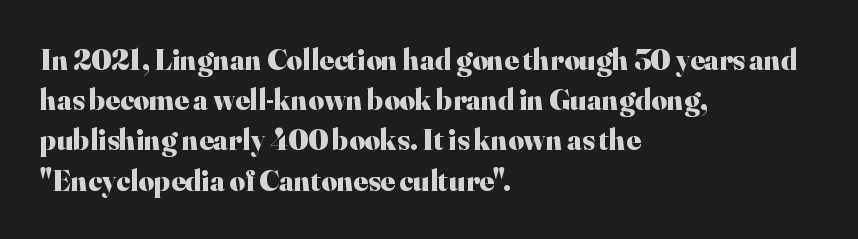
Q: Is the text bold? A: Yes.
Q: Is the text italic (slanted)? A: No, it is upright.
Q: Is the typeface a serif or a sans-serif typeface? A: Serif.
Q: Is the text underlined? A: No.
Q: How is the paragraph aligned? A: Left-aligned.
Q: Is the spacing between letters normal or unusually wide? A: Normal.
Q: Is the spacing between lines tight, normal or loose? A: Normal.
Q: Width (condensed, normal, or wide)? A: Normal.
Q: Stroke contrast? A: High.
Q: x-height? A: Small.
Q: Monospaced? A: No.
